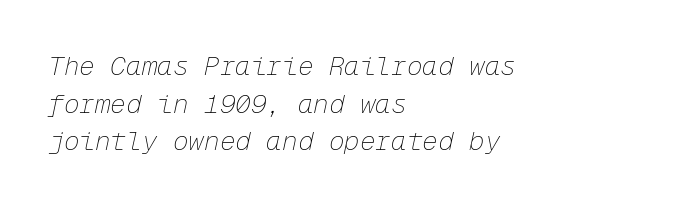
Regular leading. Notice how the passage keeps a crisp vertical edge on the left only. Stems here are at most as thick as an everyday book face. The whole block is typeset with a tilt. Rule under the text: the space is simply empty. The gaps between neighbouring characters are ordinary and unremarkable.
